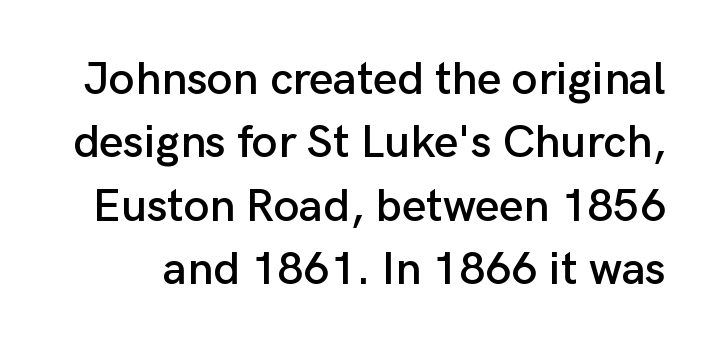
The image shows 46 px sans-serif type, upright; set normal line spacing (1.38x), normal letter spacing, not underlined; low stroke contrast and a medium x-height.
